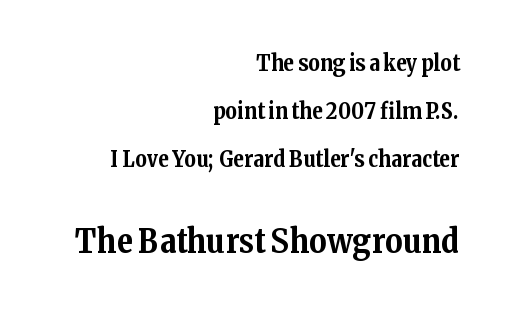
{"serif": "yes", "italic": "no", "bold": "yes", "weight": "bold", "width": "normal", "stroke_contrast": "medium", "x_height": "medium", "monospaced": "no", "underline": "no", "align": "right", "line_spacing": "loose", "line_spacing_ratio": 2.19, "letter_spacing": "normal", "letter_spacing_em": 0.0, "larger_block": "second", "size_ratio": 1.5, "glyph_px": 33}
